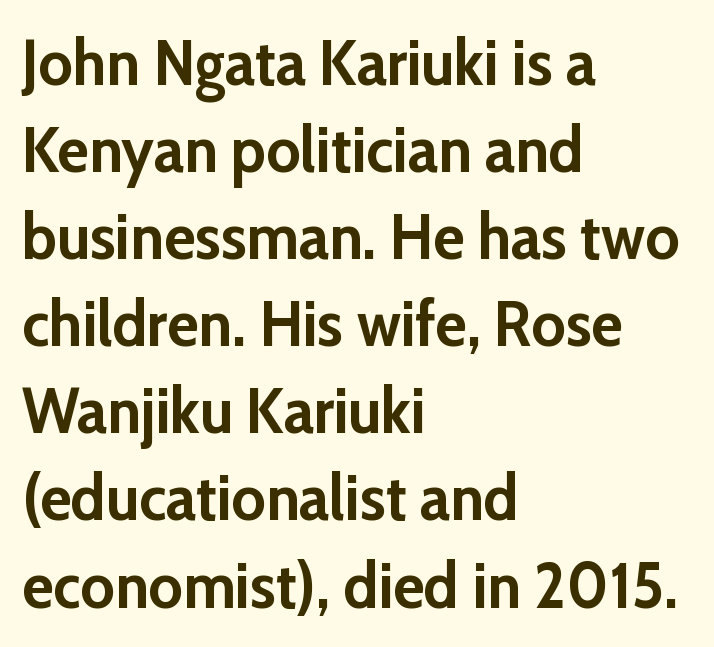
{"serif": "no", "italic": "no", "bold": "yes", "weight": "semibold", "width": "normal", "stroke_contrast": "low", "x_height": "medium", "monospaced": "no", "underline": "no", "align": "left", "line_spacing": "normal", "line_spacing_ratio": 1.34, "letter_spacing": "normal", "letter_spacing_em": 0.0, "glyph_px": 65}
